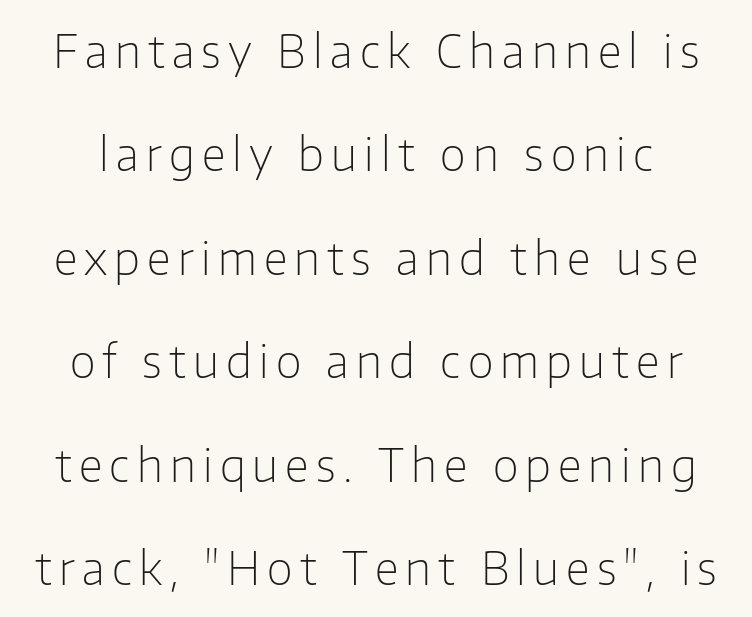
The image shows 45 px light sans-serif type, upright; set loose line spacing (2.3x), not underlined; low stroke contrast and a medium x-height.
